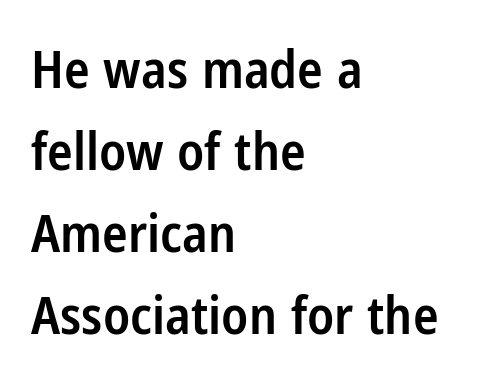
Q: Is the text bold? A: Semi-bold.
Q: Is the text italic (slanted)? A: No, it is upright.
Q: Is the typeface a serif or a sans-serif typeface? A: Sans-serif.
Q: Is the text underlined? A: No.
Q: How is the paragraph aligned? A: Left-aligned.
Q: Is the spacing between letters normal or unusually wide? A: Normal.
Q: Is the spacing between lines tight, normal or loose? A: Normal.
Q: Width (condensed, normal, or wide)? A: Condensed.
Q: Stroke contrast? A: Low.
Q: x-height? A: Medium.
Q: Monospaced? A: No.
